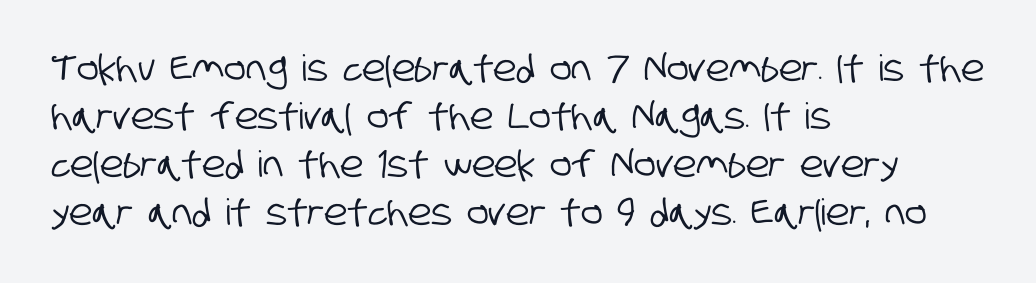
{"serif": "no", "width": "condensed", "stroke_contrast": "low", "x_height": "large", "monospaced": "no", "underline": "no", "align": "left", "line_spacing": "normal", "line_spacing_ratio": 1.33, "letter_spacing": "normal", "letter_spacing_em": 0.0, "glyph_px": 36}
